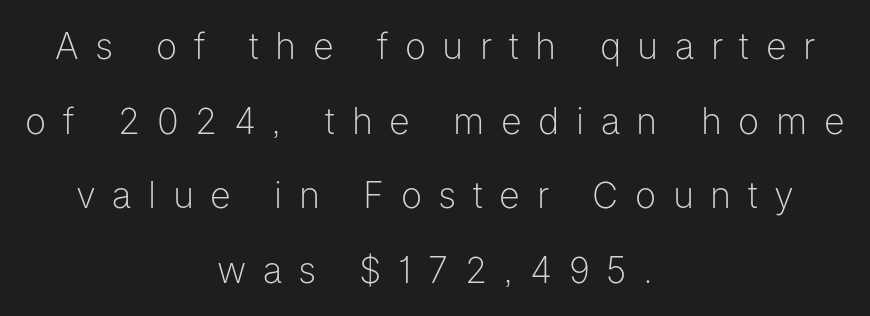
Q: Is the text bold? A: No.
Q: Is the text italic (slanted)? A: No, it is upright.
Q: Is the typeface a serif or a sans-serif typeface? A: Sans-serif.
Q: Is the text underlined? A: No.
Q: How is the paragraph aligned? A: Centered.
Q: Is the spacing between letters normal or unusually wide? A: Unusually wide.
Q: Is the spacing between lines tight, normal or loose? A: Loose.
Q: Width (condensed, normal, or wide)? A: Normal.
Q: Stroke contrast? A: Low.
Q: x-height? A: Medium.
Q: Monospaced? A: No.
